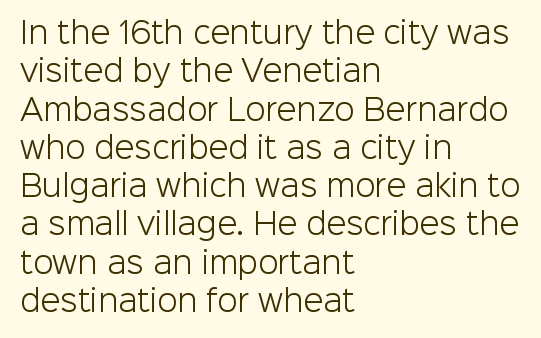
{"serif": "no", "italic": "no", "bold": "no", "weight": "light", "width": "normal", "stroke_contrast": "low", "x_height": "medium", "monospaced": "no", "underline": "no", "align": "left", "line_spacing": "normal", "line_spacing_ratio": 1.32, "letter_spacing": "normal", "letter_spacing_em": 0.0, "glyph_px": 29}
